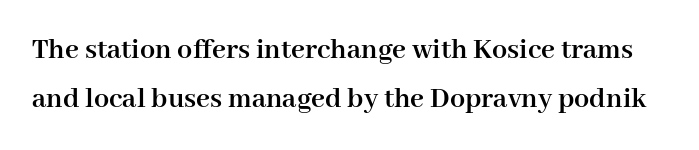
No extra tracking has been applied to these lines. Stroke thickness is high; the sample reads as a true bold. Vertical strokes here are truly vertical. The face used here is proportionally spaced, like ordinary book or web type.
